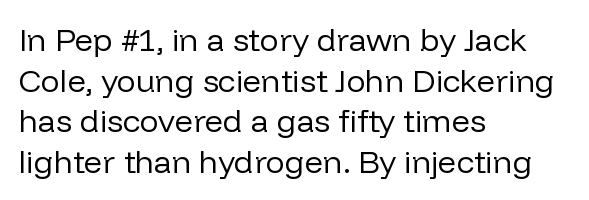
The image shows 32 px regular-weight sans-serif type, upright; set left-aligned, normal line spacing (1.27x), normal letter spacing, not underlined; low stroke contrast and a medium x-height.
